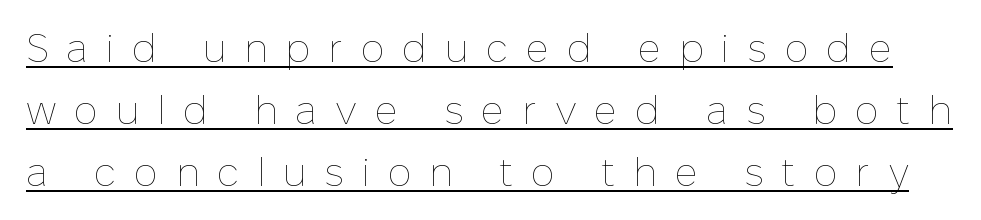
{"italic": "no", "bold": "no", "weight": "thin", "width": "normal", "stroke_contrast": "low", "x_height": "medium", "monospaced": "no", "underline": "yes", "line_spacing": "normal", "line_spacing_ratio": 1.55, "letter_spacing": "wide", "letter_spacing_em": 0.44, "glyph_px": 40}
